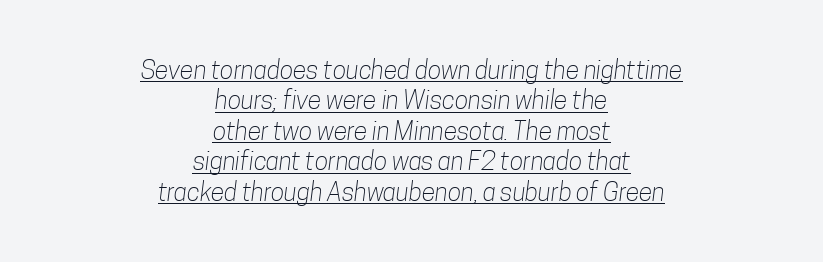
Q: Is the text bold? A: No.
Q: Is the text underlined? A: Yes.
Q: How is the paragraph aligned? A: Centered.
Q: Is the spacing between letters normal or unusually wide? A: Normal.
